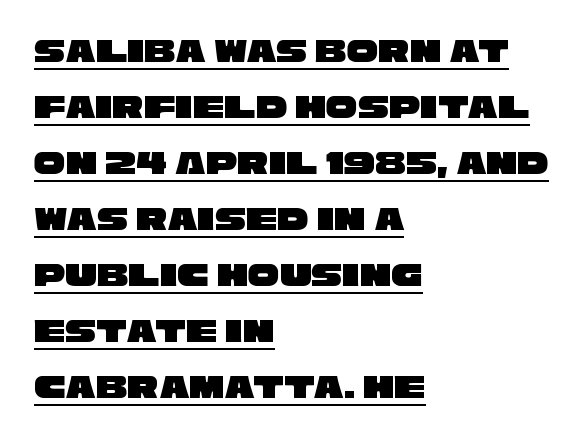
Q: Is the typeface a serif or a sans-serif typeface? A: Sans-serif.
Q: Is the text underlined? A: Yes.
Q: How is the paragraph aligned? A: Left-aligned.
Q: Is the spacing between letters normal or unusually wide? A: Normal.
Q: Is the spacing between lines tight, normal or loose? A: Normal.
Q: Width (condensed, normal, or wide)? A: Wide.
Q: Stroke contrast? A: Low.
Q: x-height? A: Large.
Q: Monospaced? A: No.
